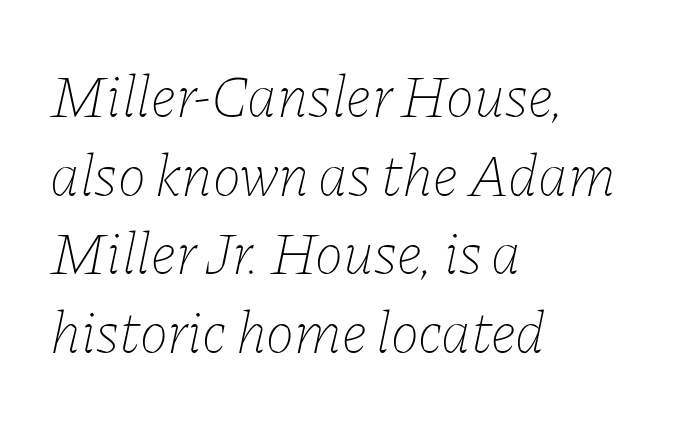
Tall strokes in this sample are angled rather than plumb. The vertical gap from one line to the next is medium. On a weight scale, this lands at 450 or below. The face used here is proportionally spaced, like ordinary book or web type. The string is rendered with underlining switched off.
